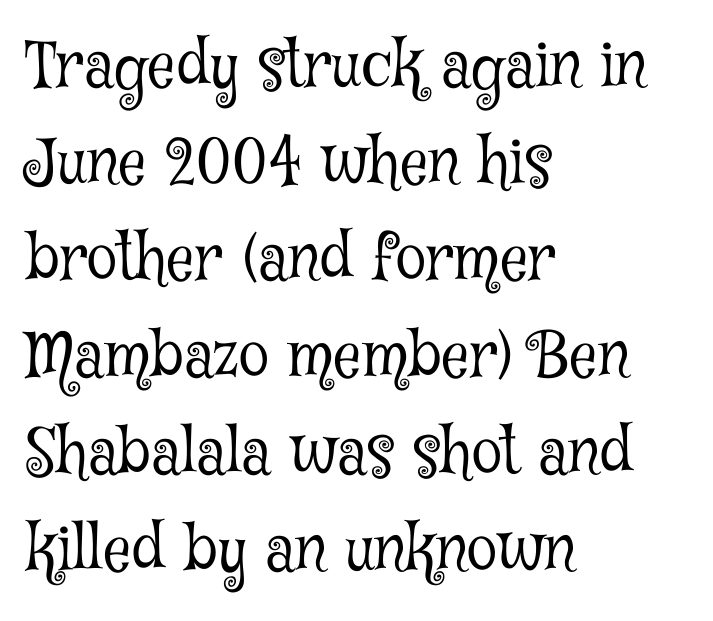
Q: Is the text bold? A: No.
Q: Is the text italic (slanted)? A: No, it is upright.
Q: Is the typeface a serif or a sans-serif typeface? A: Serif.
Q: Is the text underlined? A: No.
Q: How is the paragraph aligned? A: Left-aligned.
Q: Is the spacing between letters normal or unusually wide? A: Normal.
Q: Is the spacing between lines tight, normal or loose? A: Normal.
Q: Width (condensed, normal, or wide)? A: Condensed.
Q: Stroke contrast? A: Low.
Q: x-height? A: Medium.
Q: Monospaced? A: No.
